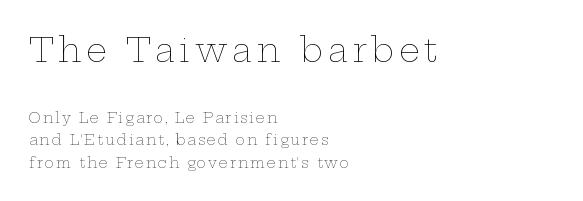
Rendered with straight, roman letterforms. The emphasis by scale lands on block number one, above. If you measured baseline to baseline, you'd find a middling distance. Has an underline been added? It has not.
